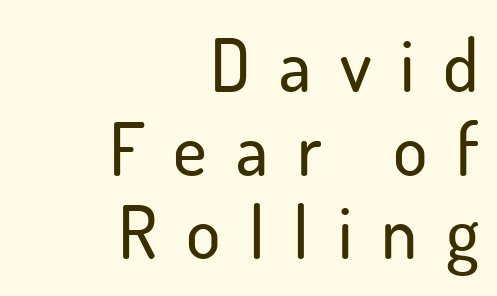
{"serif": "no", "italic": "no", "width": "normal", "stroke_contrast": "low", "x_height": "small", "monospaced": "no", "underline": "no", "align": "right", "line_spacing_ratio": 1.16, "letter_spacing": "wide", "letter_spacing_em": 0.4, "glyph_px": 72}
